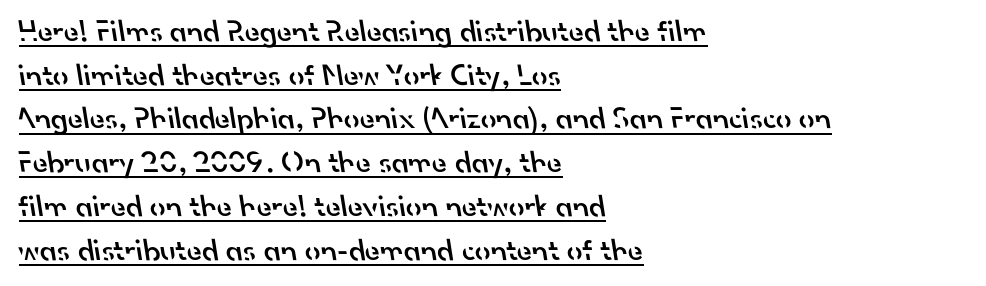
{"serif": "no", "bold": "semi", "weight": "semibold", "width": "normal", "stroke_contrast": "low", "x_height": "small", "monospaced": "no", "underline": "yes", "align": "left", "line_spacing": "normal", "line_spacing_ratio": 1.41, "letter_spacing": "normal", "letter_spacing_em": 0.0, "glyph_px": 31}
